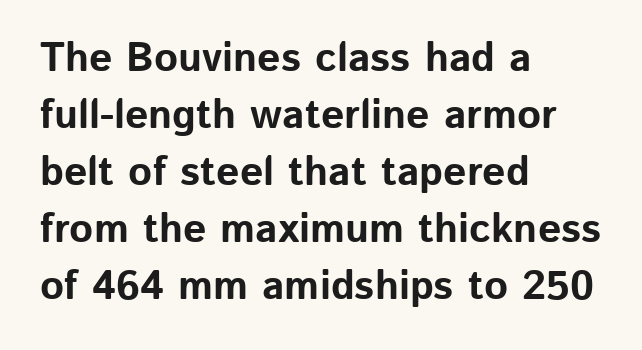
Q: Is the text bold? A: Yes.
Q: Is the text italic (slanted)? A: No, it is upright.
Q: Is the typeface a serif or a sans-serif typeface? A: Sans-serif.
Q: Is the text underlined? A: No.
Q: How is the paragraph aligned? A: Left-aligned.
Q: Is the spacing between letters normal or unusually wide? A: Normal.
Q: Is the spacing between lines tight, normal or loose? A: Normal.
Q: Width (condensed, normal, or wide)? A: Normal.
Q: Stroke contrast? A: Low.
Q: x-height? A: Medium.
Q: Monospaced? A: No.
